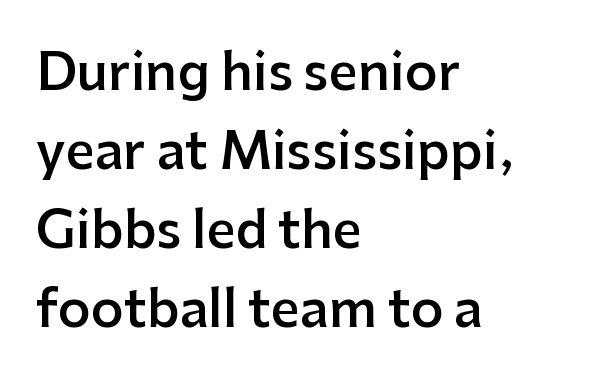
{"serif": "no", "italic": "no", "bold": "semi", "weight": "semibold", "width": "normal", "stroke_contrast": "low", "x_height": "medium", "monospaced": "no", "underline": "no", "align": "left", "line_spacing": "normal", "line_spacing_ratio": 1.55, "letter_spacing": "normal", "letter_spacing_em": 0.0, "glyph_px": 51}
